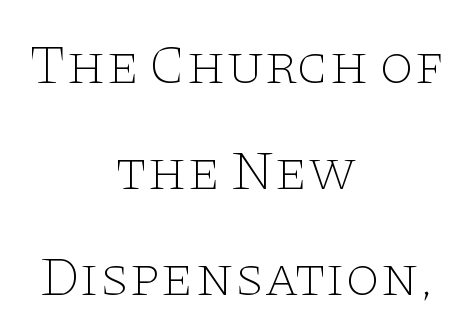
The image shows 56 px thin, wide serif type, upright; set centered, line spacing 1.89x, normal letter spacing, not underlined; low stroke contrast and a large x-height.
